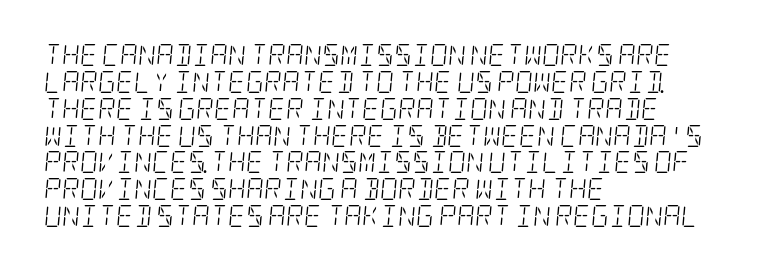
Q: Is the text bold? A: No.
Q: Is the text italic (slanted)? A: Yes, it leans right by about 5 degrees.
Q: Is the text underlined? A: No.
Q: How is the paragraph aligned? A: Left-aligned.
Q: Is the spacing between letters normal or unusually wide? A: Normal.
